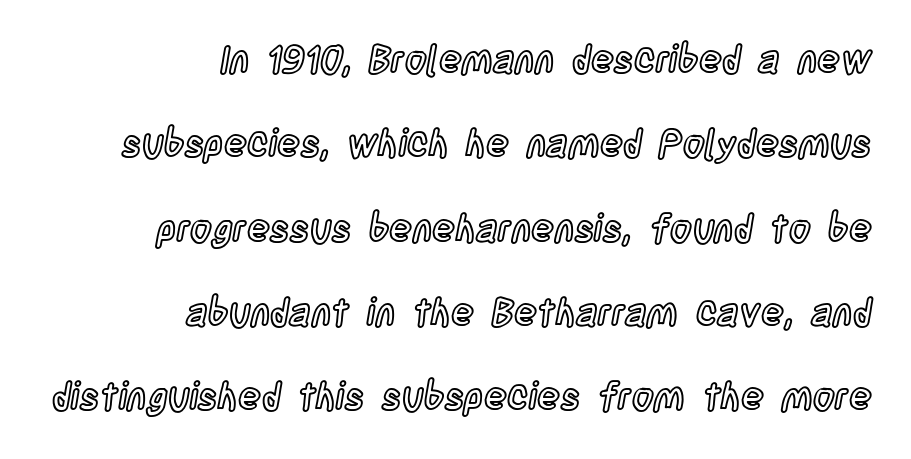
{"width": "condensed", "x_height": "large", "monospaced": "no", "underline": "no", "align": "right", "line_spacing": "loose", "line_spacing_ratio": 2.22, "letter_spacing": "normal", "letter_spacing_em": 0.0, "glyph_px": 38}
